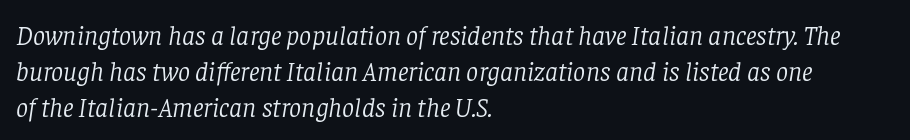
{"italic": "yes", "lean": "right", "slant_degrees": 8, "bold": "no", "underline": "no", "align": "left", "line_spacing": "normal", "line_spacing_ratio": 1.34, "letter_spacing": "normal", "letter_spacing_em": 0.0, "glyph_px": 27}
